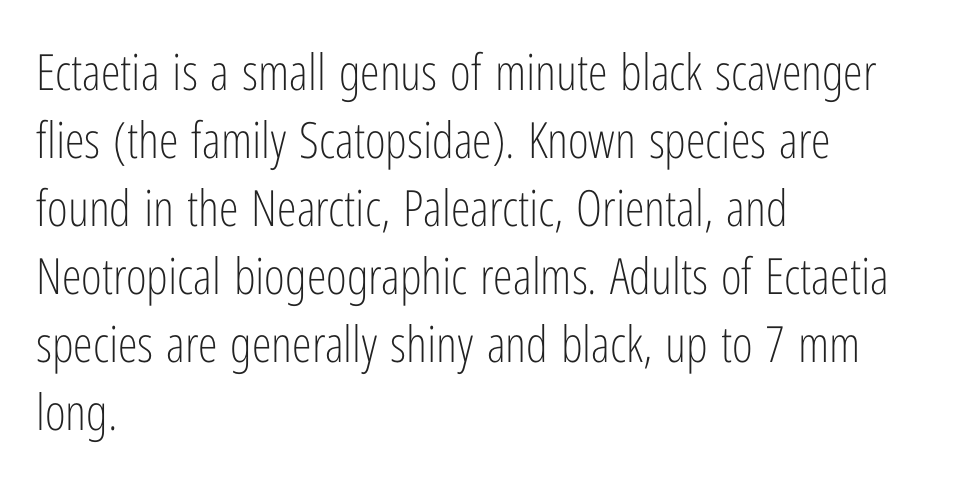
{"serif": "no", "italic": "no", "bold": "no", "weight": "light", "width": "condensed", "stroke_contrast": "low", "x_height": "medium", "monospaced": "no", "underline": "no", "align": "left", "line_spacing": "normal", "line_spacing_ratio": 1.36, "letter_spacing": "normal", "letter_spacing_em": 0.0, "glyph_px": 50}
